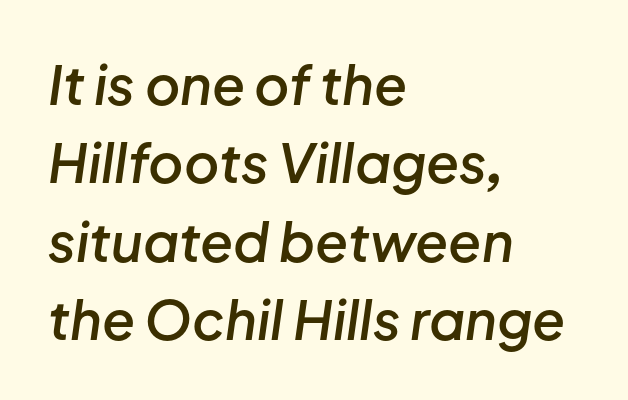
{"italic": "yes", "lean": "right", "slant_degrees": 8, "bold": "semi", "weight": "semibold", "width": "normal", "stroke_contrast": "low", "x_height": "medium", "monospaced": "no", "underline": "no", "align": "left", "line_spacing": "normal", "line_spacing_ratio": 1.45, "letter_spacing": "normal", "letter_spacing_em": 0.0, "glyph_px": 54}
